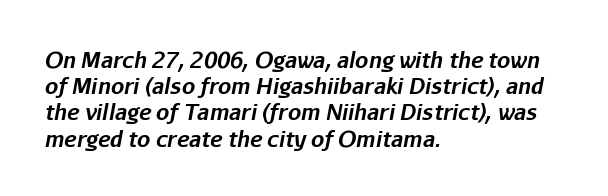
The whole block is typeset with a tilt. A normal amount of white space separates one row of letters from the next. Descender tails drop into unmarked territory. Students, note that the glyphs here touch the page at normal intervals.
